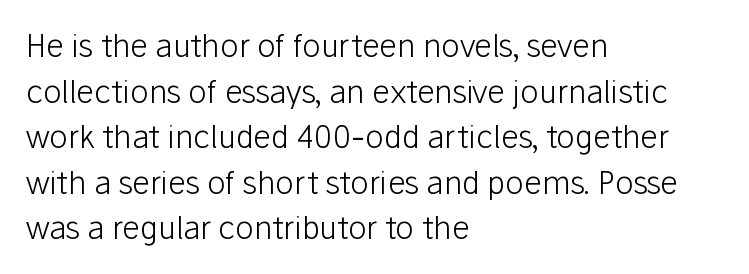
{"serif": "no", "italic": "no", "bold": "no", "weight": "light", "width": "normal", "stroke_contrast": "low", "x_height": "medium", "monospaced": "no", "underline": "no", "align": "left", "line_spacing": "normal", "line_spacing_ratio": 1.47, "letter_spacing": "normal", "letter_spacing_em": 0.0, "glyph_px": 31}
